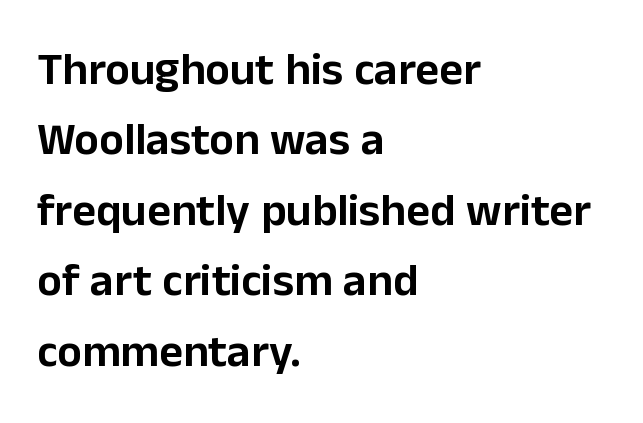
Q: Is the text italic (slanted)? A: No, it is upright.
Q: Is the typeface a serif or a sans-serif typeface? A: Sans-serif.
Q: Is the text underlined? A: No.
Q: How is the paragraph aligned? A: Left-aligned.
Q: Is the spacing between letters normal or unusually wide? A: Normal.
Q: Is the spacing between lines tight, normal or loose? A: Normal.
Q: Width (condensed, normal, or wide)? A: Normal.
Q: Stroke contrast? A: Low.
Q: x-height? A: Medium.
Q: Monospaced? A: No.
